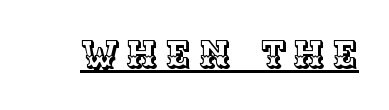
The image shows 38 px text type, upright; set unusually wide letter spacing (+0.2 em), underlined; a large x-height.
